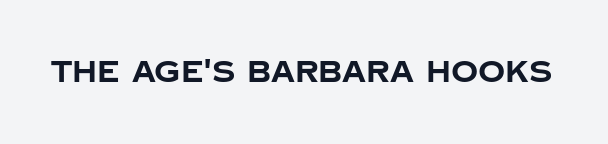
{"serif": "no", "italic": "no", "bold": "yes", "weight": "bold", "width": "normal", "stroke_contrast": "low", "x_height": "large", "monospaced": "no", "underline": "no", "letter_spacing": "normal", "letter_spacing_em": 0.0, "glyph_px": 30}
